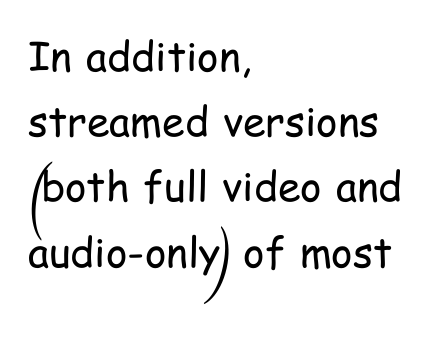
{"serif": "no", "italic": "no", "bold": "no", "weight": "regular", "width": "condensed", "stroke_contrast": "low", "x_height": "medium", "monospaced": "no", "underline": "no", "align": "left", "line_spacing": "normal", "line_spacing_ratio": 1.59, "letter_spacing": "normal", "letter_spacing_em": 0.0, "glyph_px": 41}
